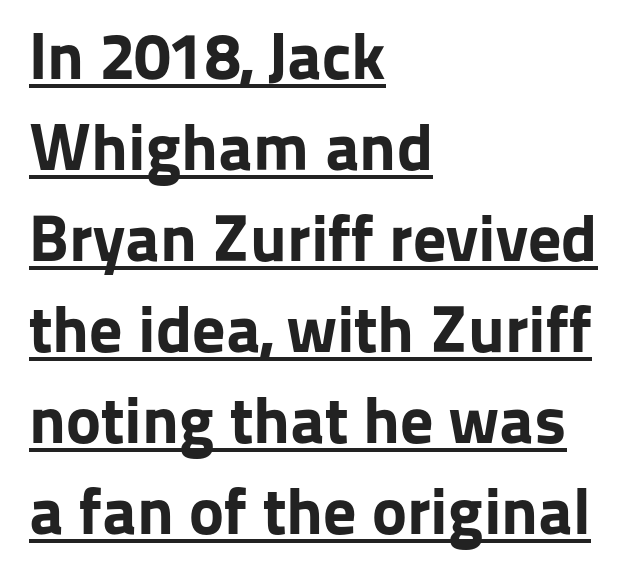
Q: Is the text bold? A: Yes.
Q: Is the text italic (slanted)? A: No, it is upright.
Q: Is the typeface a serif or a sans-serif typeface? A: Sans-serif.
Q: Is the text underlined? A: Yes.
Q: How is the paragraph aligned? A: Left-aligned.
Q: Is the spacing between letters normal or unusually wide? A: Normal.
Q: Is the spacing between lines tight, normal or loose? A: Normal.
Q: Width (condensed, normal, or wide)? A: Normal.
Q: Stroke contrast? A: Low.
Q: x-height? A: Medium.
Q: Monospaced? A: No.
